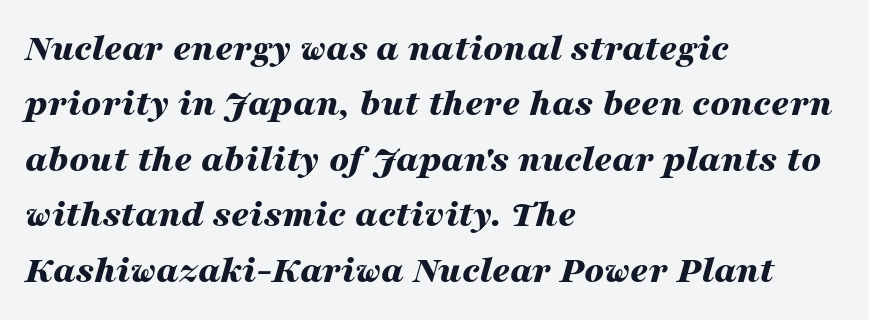
Look at the stroke-to-counter ratio: heavy, a bold. The text carries the slant typical of an italic or oblique font. The line-height multiplier appears to be the usual default. Has an underline been added? It has not.
